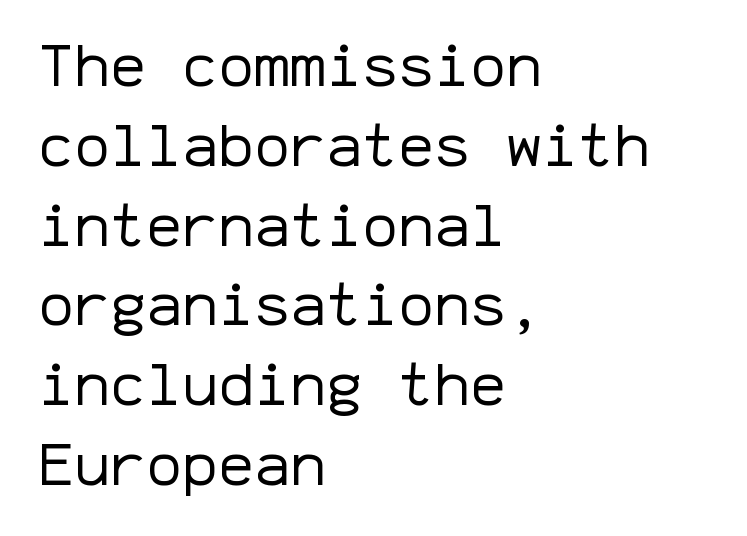
The image shows 60 px regular-weight sans-serif type, upright, monospaced; set left-aligned, normal line spacing (1.33x), normal letter spacing, not underlined; low stroke contrast and a medium x-height.
